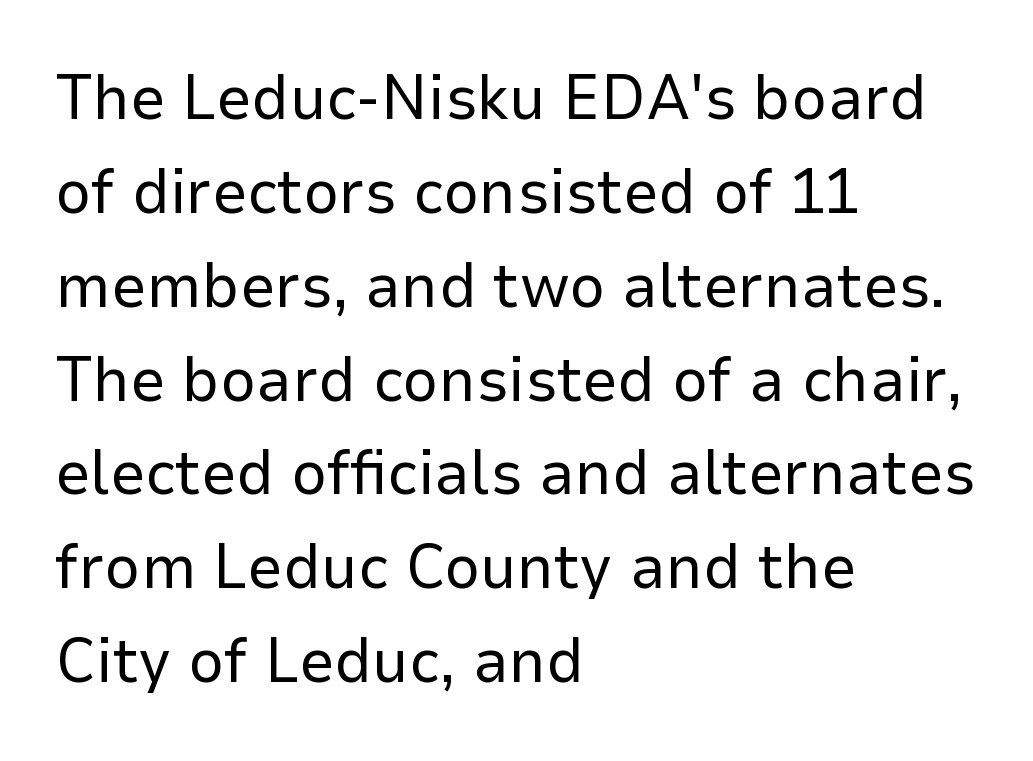
Q: Is the text bold? A: No.
Q: Is the text italic (slanted)? A: No, it is upright.
Q: Is the typeface a serif or a sans-serif typeface? A: Sans-serif.
Q: Is the text underlined? A: No.
Q: How is the paragraph aligned? A: Left-aligned.
Q: Is the spacing between letters normal or unusually wide? A: Normal.
Q: Is the spacing between lines tight, normal or loose? A: Normal.
Q: Width (condensed, normal, or wide)? A: Normal.
Q: Stroke contrast? A: Low.
Q: x-height? A: Medium.
Q: Monospaced? A: No.
